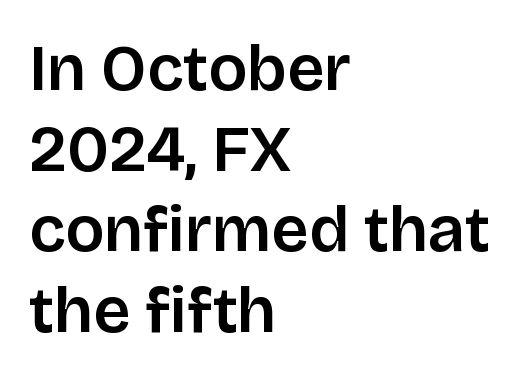
{"serif": "no", "italic": "no", "bold": "semi", "weight": "semibold", "width": "normal", "stroke_contrast": "low", "x_height": "large", "monospaced": "no", "underline": "no", "align": "left", "line_spacing_ratio": 1.24, "letter_spacing": "normal", "letter_spacing_em": 0.0, "glyph_px": 65}
